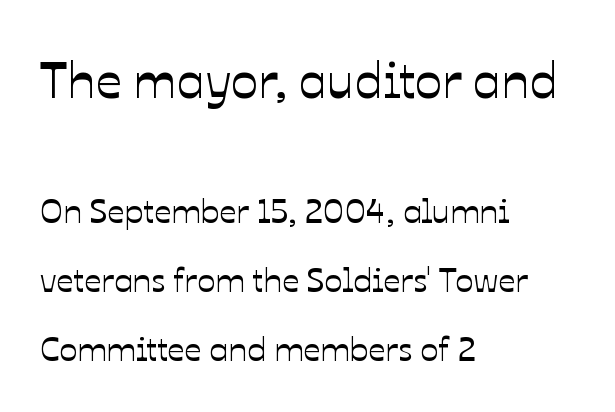
{"italic": "no", "width": "normal", "stroke_contrast": "low", "x_height": "medium", "monospaced": "no", "underline": "no", "align": "left", "line_spacing": "loose", "line_spacing_ratio": 2.03, "letter_spacing": "normal", "letter_spacing_em": 0.0, "larger_block": "first", "size_ratio": 1.5, "glyph_px": 51}
